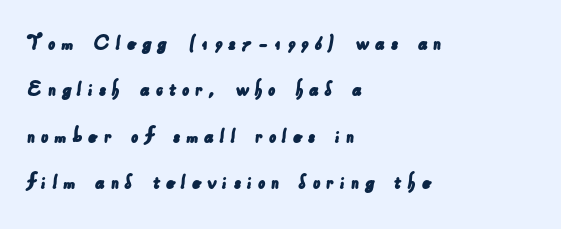
{"underline": "no", "align": "left", "line_spacing": "loose", "line_spacing_ratio": 2.02, "letter_spacing": "wide", "letter_spacing_em": 0.24, "glyph_px": 23}
